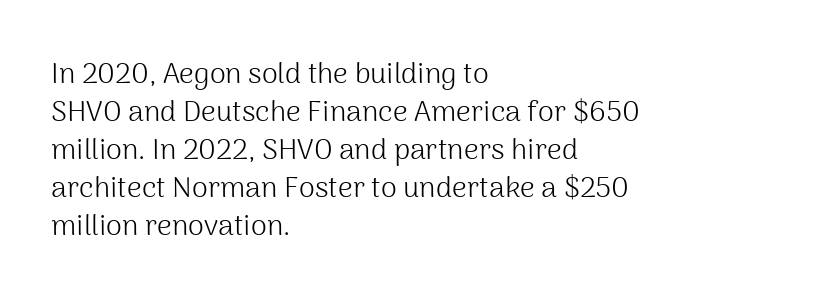
Q: Is the text bold? A: No.
Q: Is the text italic (slanted)? A: No, it is upright.
Q: Is the typeface a serif or a sans-serif typeface? A: Sans-serif.
Q: Is the text underlined? A: No.
Q: How is the paragraph aligned? A: Left-aligned.
Q: Is the spacing between letters normal or unusually wide? A: Normal.
Q: Is the spacing between lines tight, normal or loose? A: Normal.
Q: Width (condensed, normal, or wide)? A: Normal.
Q: Stroke contrast? A: Medium.
Q: x-height? A: Medium.
Q: Monospaced? A: No.
